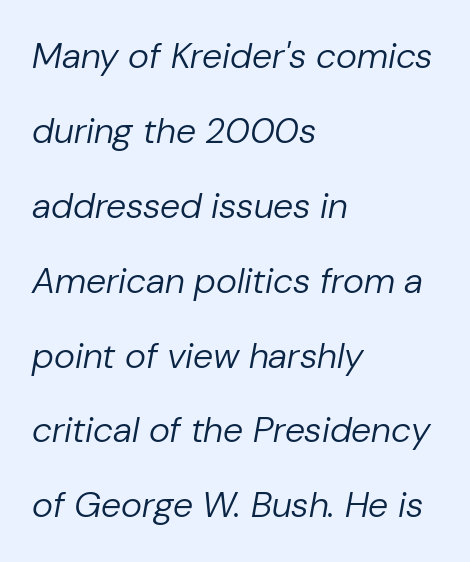
Q: Is the text bold? A: No.
Q: Is the text italic (slanted)? A: Yes, it leans right by about 10 degrees.
Q: Is the text underlined? A: No.
Q: How is the paragraph aligned? A: Left-aligned.
Q: Is the spacing between letters normal or unusually wide? A: Normal.
Q: Is the spacing between lines tight, normal or loose? A: Loose.
Q: Width (condensed, normal, or wide)? A: Normal.
Q: Stroke contrast? A: Low.
Q: x-height? A: Medium.
Q: Monospaced? A: No.
